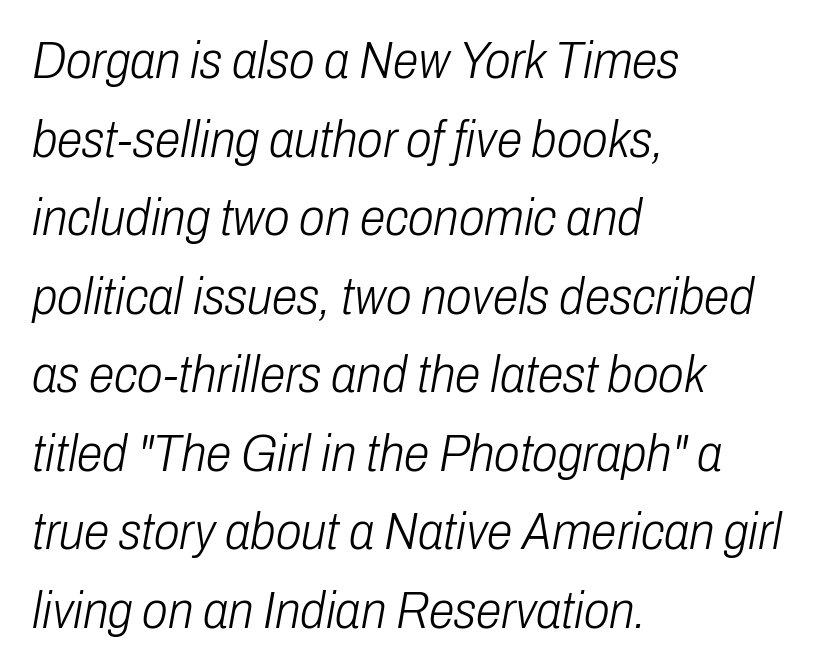
{"italic": "yes", "lean": "right", "slant_degrees": 10, "bold": "no", "weight": "light", "width": "condensed", "stroke_contrast": "low", "x_height": "medium", "monospaced": "no", "underline": "no", "align": "left", "line_spacing": "normal", "line_spacing_ratio": 1.51, "letter_spacing": "normal", "letter_spacing_em": 0.0, "glyph_px": 52}
